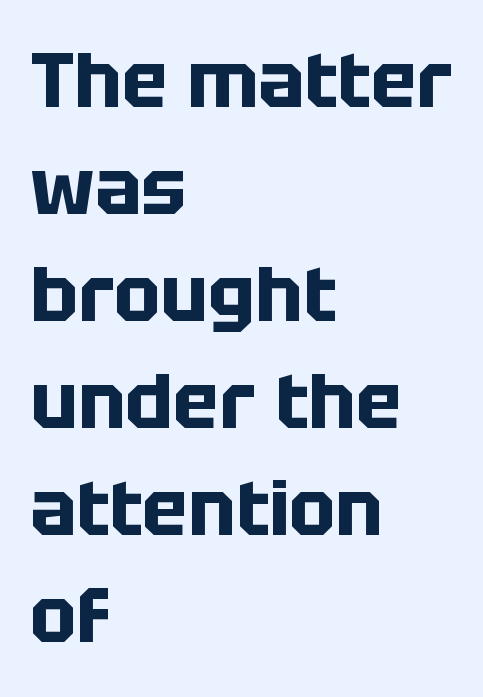
The leading is moderate, giving the passage an even texture. Horizontal alignment here is leftward, the default for most running prose. Between one letter and the next there's only the usual sliver of space. Each glyph is drawn with heavy, bold strokes.
